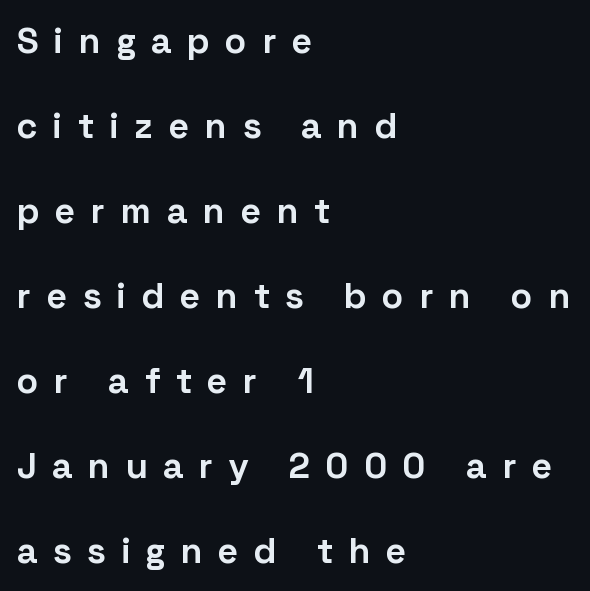
{"serif": "no", "italic": "no", "bold": "yes", "weight": "bold", "width": "normal", "stroke_contrast": "low", "x_height": "medium", "monospaced": "no", "underline": "no", "align": "left", "line_spacing": "loose", "line_spacing_ratio": 2.36, "letter_spacing": "wide", "letter_spacing_em": 0.45, "glyph_px": 36}
